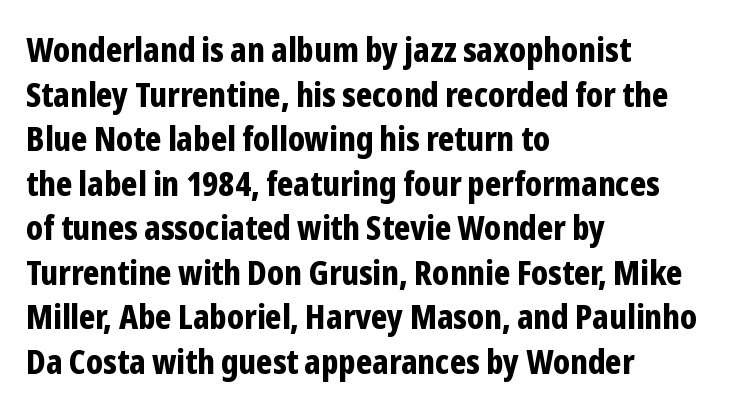
{"serif": "no", "italic": "no", "bold": "yes", "weight": "bold", "width": "condensed", "stroke_contrast": "low", "x_height": "medium", "monospaced": "no", "underline": "no", "align": "left", "line_spacing": "normal", "line_spacing_ratio": 1.35, "letter_spacing": "normal", "letter_spacing_em": 0.0, "glyph_px": 33}
